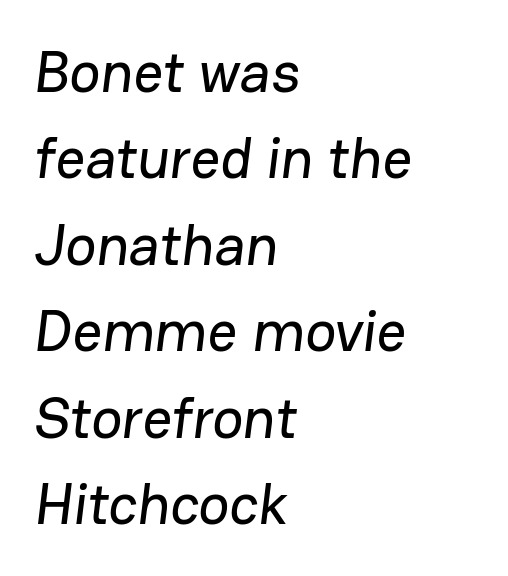
Q: Is the typeface a serif or a sans-serif typeface? A: Sans-serif.
Q: Is the text underlined? A: No.
Q: How is the paragraph aligned? A: Left-aligned.
Q: Is the spacing between letters normal or unusually wide? A: Normal.
Q: Is the spacing between lines tight, normal or loose? A: Normal.
Q: Width (condensed, normal, or wide)? A: Normal.
Q: Stroke contrast? A: Low.
Q: x-height? A: Medium.
Q: Monospaced? A: No.
